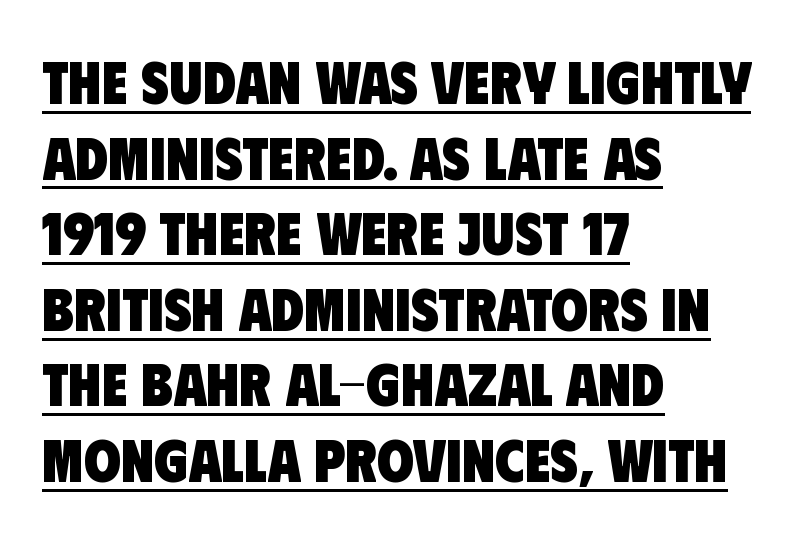
{"serif": "no", "bold": "yes", "weight": "heavy", "width": "condensed", "stroke_contrast": "low", "x_height": "large", "monospaced": "no", "underline": "yes", "align": "left", "line_spacing": "normal", "line_spacing_ratio": 1.26, "letter_spacing": "normal", "letter_spacing_em": 0.0, "glyph_px": 60}
